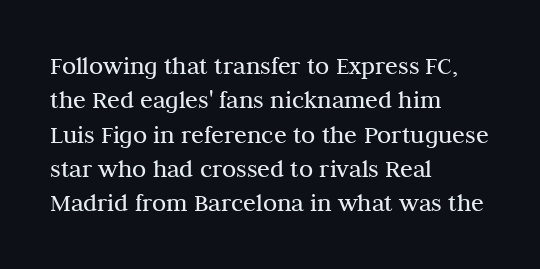
Q: Is the text bold? A: No.
Q: Is the text italic (slanted)? A: No, it is upright.
Q: Is the text underlined? A: No.
Q: How is the paragraph aligned? A: Left-aligned.
Q: Is the spacing between letters normal or unusually wide? A: Normal.
Q: Is the spacing between lines tight, normal or loose? A: Normal.
